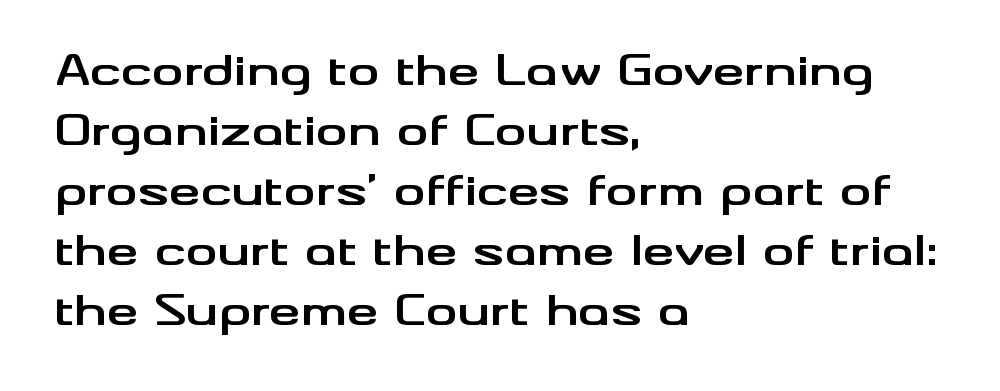
Q: Is the text bold? A: Yes.
Q: Is the text italic (slanted)? A: No, it is upright.
Q: Is the typeface a serif or a sans-serif typeface? A: Sans-serif.
Q: Is the text underlined? A: No.
Q: How is the paragraph aligned? A: Left-aligned.
Q: Is the spacing between letters normal or unusually wide? A: Normal.
Q: Is the spacing between lines tight, normal or loose? A: Normal.
Q: Width (condensed, normal, or wide)? A: Wide.
Q: Stroke contrast? A: Medium.
Q: x-height? A: Small.
Q: Monospaced? A: No.
